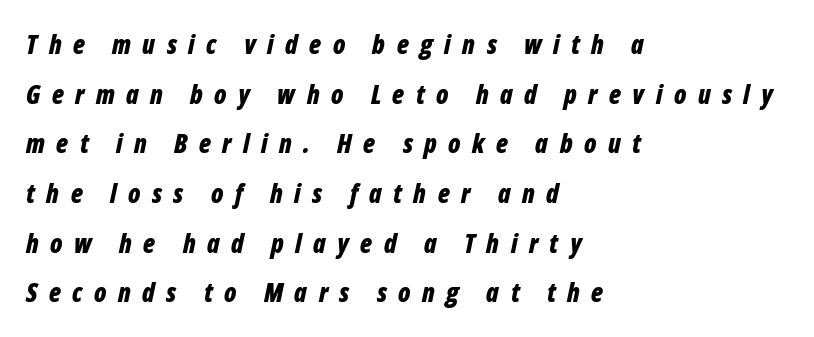
Q: Is the text bold? A: Yes.
Q: Is the text italic (slanted)? A: Yes, it leans right by about 12 degrees.
Q: Is the text underlined? A: No.
Q: How is the paragraph aligned? A: Left-aligned.
Q: Is the spacing between letters normal or unusually wide? A: Unusually wide.
Q: Is the spacing between lines tight, normal or loose? A: Loose.
